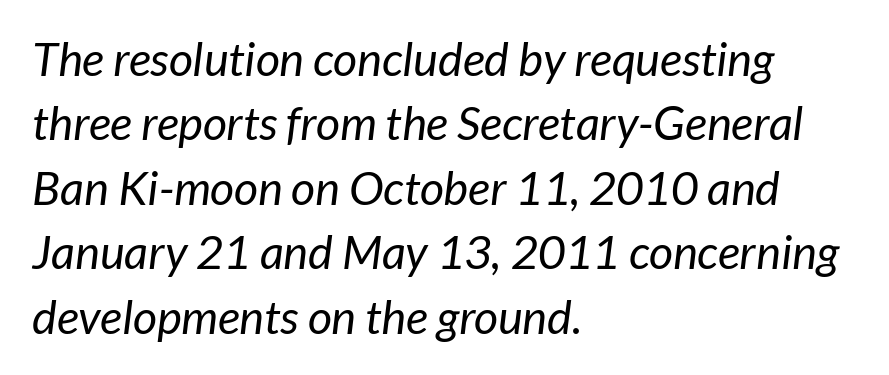
This sample uses a sans-serif face. Horizontally, the lines are justified to the leading edge only. Has an underline been added? It has not. In terms of leading, this rendering sits right in the middle. The typeface has the unassuming heft of standard copy or less.
